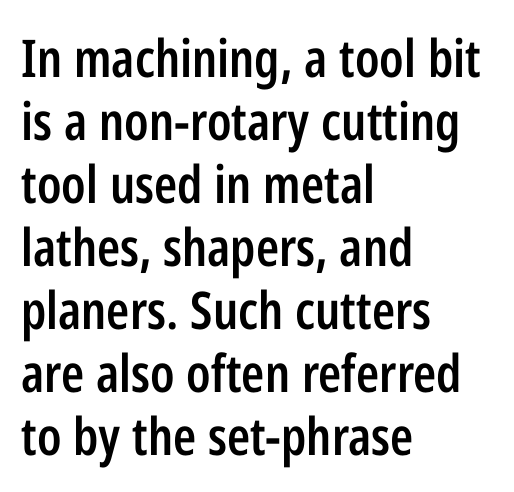
{"serif": "no", "italic": "no", "bold": "semi", "weight": "semibold", "width": "condensed", "stroke_contrast": "low", "x_height": "medium", "monospaced": "no", "underline": "no", "align": "left", "line_spacing_ratio": 1.21, "letter_spacing": "normal", "letter_spacing_em": 0.0, "glyph_px": 52}
